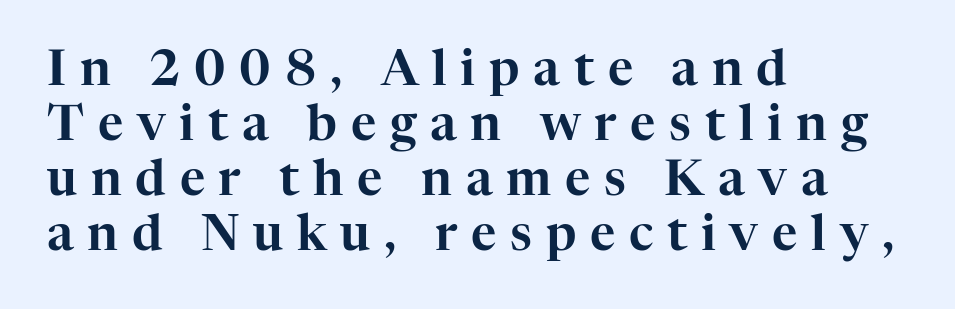
The image shows 49 px serif type, upright; set left-aligned, tight line spacing (1.12x), unusually wide letter spacing (+0.28 em), not underlined; high stroke contrast and a medium x-height.
